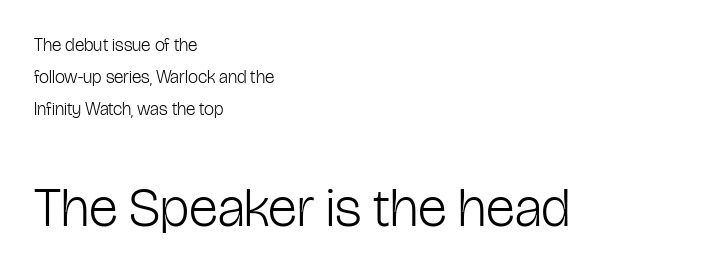
The image shows 55 px light, condensed sans-serif type, upright; set left-aligned, line spacing 1.78x, normal letter spacing, not underlined; the second (bottom) block is 3.06x larger; low stroke contrast and a medium x-height.
